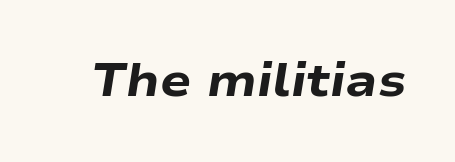
Lines of text with bare space underneath. Does extra space separate the letters? No, they use regular spacing. Here the designer chose a conventional face with non-uniform glyph widths. The specimen reads as italic at a glance.
